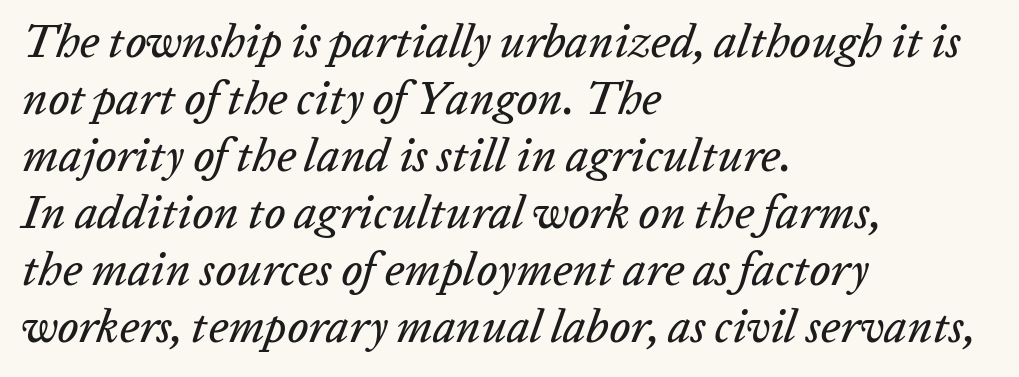
An italicized treatment has been applied to the whole sample. Decoration check: the copy has no underline. Teacher's note: observe the even left margin — that is flush-left alignment. Spacing between characters is what you'd get straight out of the box. Think of a printed novel: that variable character pitch is what you see here.
